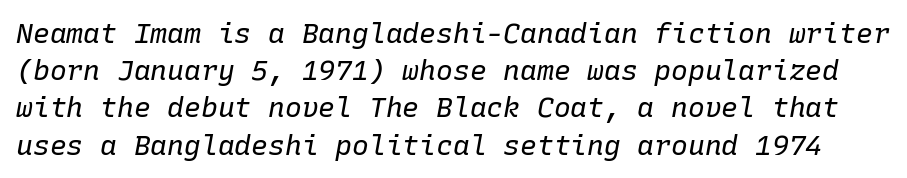
Q: Is the text bold? A: No.
Q: Is the text italic (slanted)? A: Yes, it leans right by about 10 degrees.
Q: Is the text underlined? A: No.
Q: Is the spacing between letters normal or unusually wide? A: Normal.
Q: Is the spacing between lines tight, normal or loose? A: Normal.
Q: Width (condensed, normal, or wide)? A: Normal.
Q: Stroke contrast? A: Low.
Q: x-height? A: Medium.
Q: Monospaced? A: Yes.
